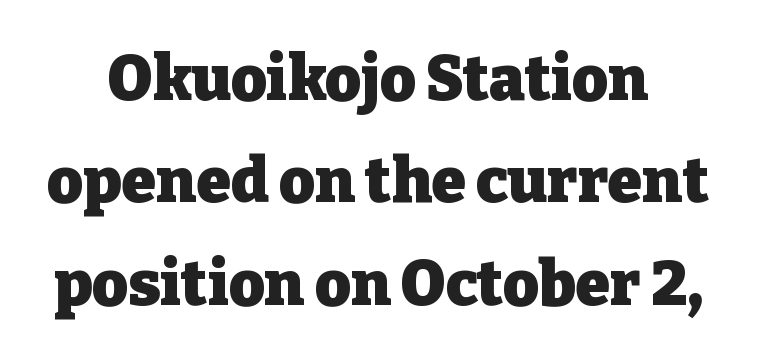
Q: Is the text bold? A: Yes.
Q: Is the text italic (slanted)? A: No, it is upright.
Q: Is the typeface a serif or a sans-serif typeface? A: Serif.
Q: Is the text underlined? A: No.
Q: How is the paragraph aligned? A: Centered.
Q: Is the spacing between letters normal or unusually wide? A: Normal.
Q: Is the spacing between lines tight, normal or loose? A: Normal.
Q: Width (condensed, normal, or wide)? A: Normal.
Q: Stroke contrast? A: Low.
Q: x-height? A: Medium.
Q: Monospaced? A: No.
